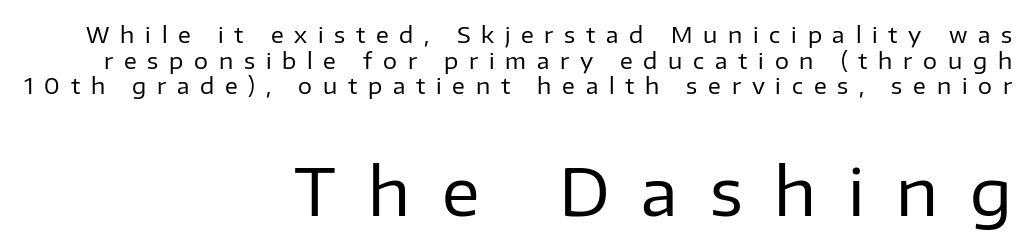
Q: Is the text bold? A: No.
Q: Is the text italic (slanted)? A: No, it is upright.
Q: Is the typeface a serif or a sans-serif typeface? A: Sans-serif.
Q: Is the text underlined? A: No.
Q: How is the paragraph aligned? A: Right-aligned.
Q: Is the spacing between letters normal or unusually wide? A: Unusually wide.
Q: Which block of text is set in a larger size, the first (top) or the second (bottom)? A: The second (bottom) one.
Q: Width (condensed, normal, or wide)? A: Normal.
Q: Stroke contrast? A: Low.
Q: x-height? A: Medium.
Q: Monospaced? A: No.
